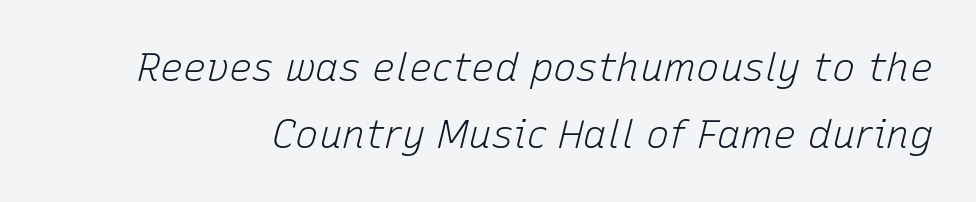
The glyphs are unaccompanied by any horizontal stroke below them. What stands out about the letter spacing? Nothing — it is the standard amount. Character widths vary here, with narrow letters taking less room than wide ones. Notice how the stems are inclined rather than vertical — that's the hallmark of italics. The font sits on the lighter half of the weight spectrum, regular included.
